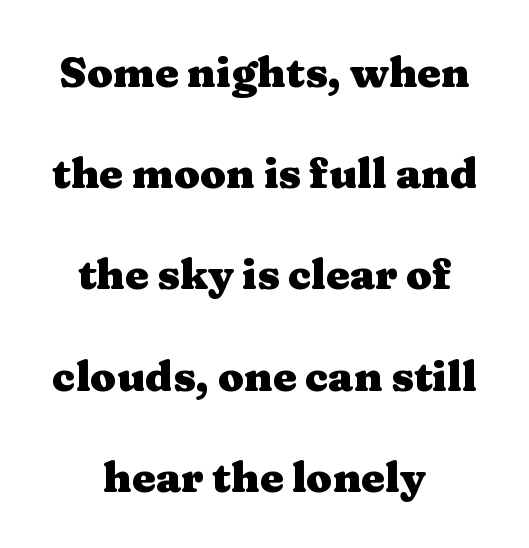
The image shows 42 px heavy, wide serif type, upright; set centered, loose line spacing (2.41x), normal letter spacing, not underlined; medium stroke contrast and a medium x-height.
